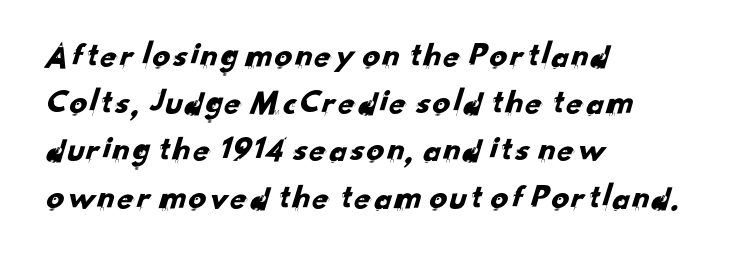
Q: Is the typeface a serif or a sans-serif typeface? A: Sans-serif.
Q: Is the text underlined? A: No.
Q: How is the paragraph aligned? A: Left-aligned.
Q: Is the spacing between letters normal or unusually wide? A: Normal.
Q: Is the spacing between lines tight, normal or loose? A: Normal.
Q: Width (condensed, normal, or wide)? A: Normal.
Q: Stroke contrast? A: Low.
Q: x-height? A: Small.
Q: Monospaced? A: No.
